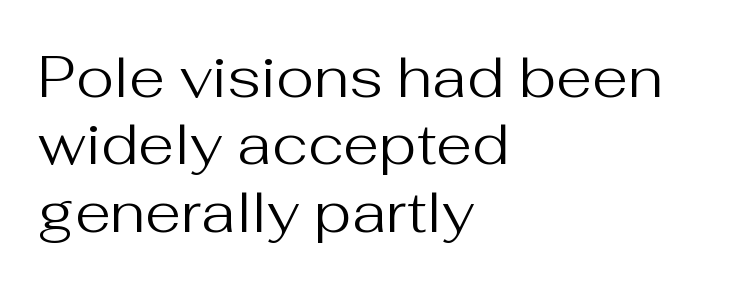
Q: Is the text bold? A: No.
Q: Is the text italic (slanted)? A: No, it is upright.
Q: Is the typeface a serif or a sans-serif typeface? A: Sans-serif.
Q: Is the text underlined? A: No.
Q: How is the paragraph aligned? A: Left-aligned.
Q: Is the spacing between letters normal or unusually wide? A: Normal.
Q: Width (condensed, normal, or wide)? A: Normal.
Q: Stroke contrast? A: Medium.
Q: x-height? A: Medium.
Q: Monospaced? A: No.
